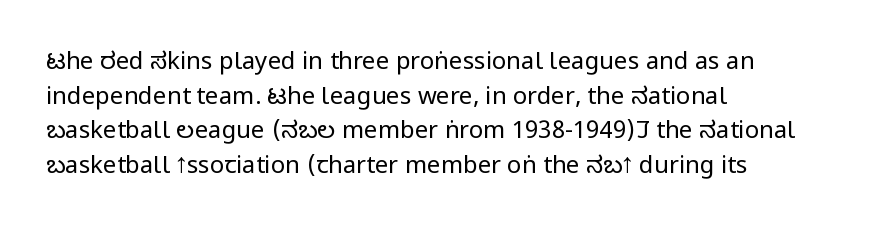
The image shows 24 px text type, upright; set left-aligned, normal line spacing (1.44x), normal letter spacing, not underlined.
